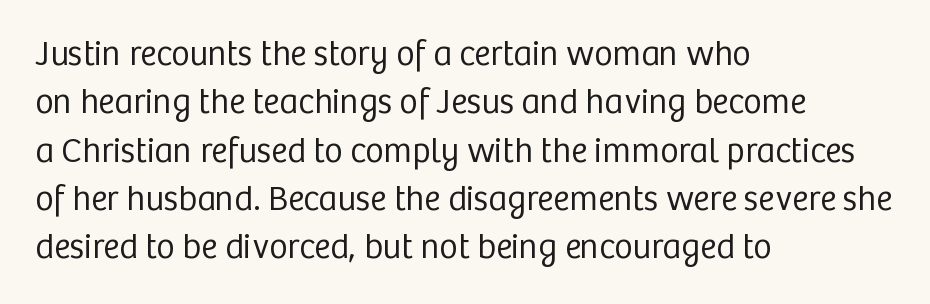
{"serif": "no", "italic": "no", "bold": "no", "weight": "regular", "width": "normal", "stroke_contrast": "low", "x_height": "medium", "monospaced": "no", "underline": "no", "align": "left", "line_spacing": "normal", "line_spacing_ratio": 1.38, "letter_spacing": "normal", "letter_spacing_em": 0.0, "glyph_px": 35}
